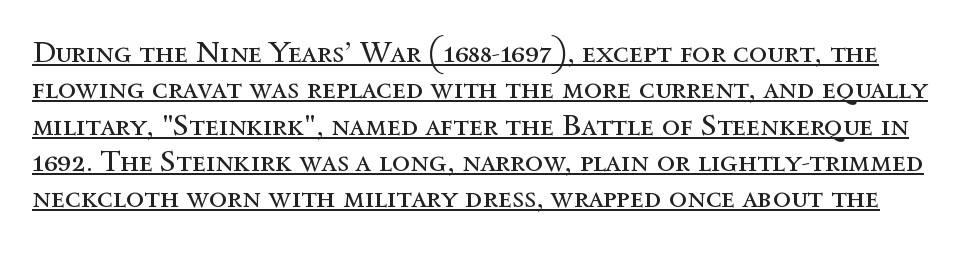
The sample's only ornament is a line tracing under the words. On a weight scale, this lands at 450 or below. The letters sit at their default tracking, neither squeezed nor spread. In terms of posture, this sample is upright.
